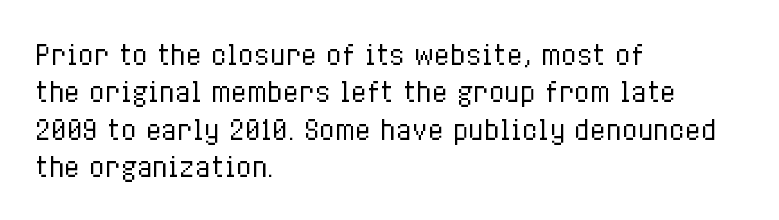
{"italic": "no", "bold": "no", "underline": "no", "align": "left", "line_spacing": "normal", "line_spacing_ratio": 1.44, "letter_spacing": "normal", "letter_spacing_em": 0.0, "glyph_px": 26}
